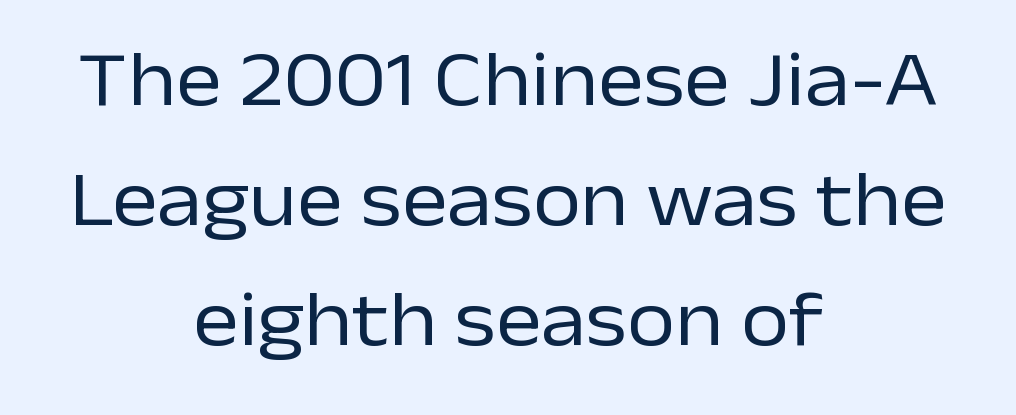
Characters remain perfectly vertical along every line. Only glyphs here, with clear space below each row. Both edges are ragged and mirror each other, which tells us the setting is centered. These lines sit exactly where default settings would place them.
